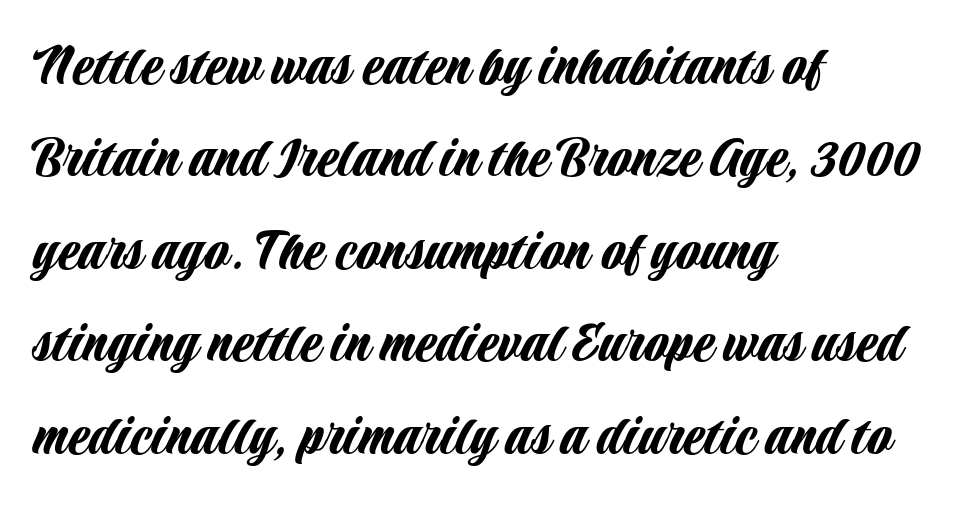
This sample uses a sans-serif face. The text block is weighted toward the left margin, trailing off unevenly rightward. Regarding leading, the lines here are spaced in the standard way. Here the designer chose a conventional face with non-uniform glyph widths. No word sits above an underline.
